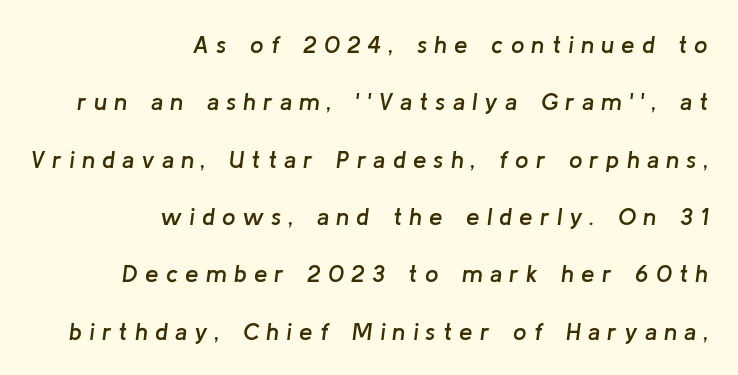
Would a proofreader flag this as italicized? Yes. This block would shrink considerably if given ordinary leading; it's expanded now. Check the space under the baseline: it is left empty. These lines have a slow, spaced-out rhythm from letter to letter.
